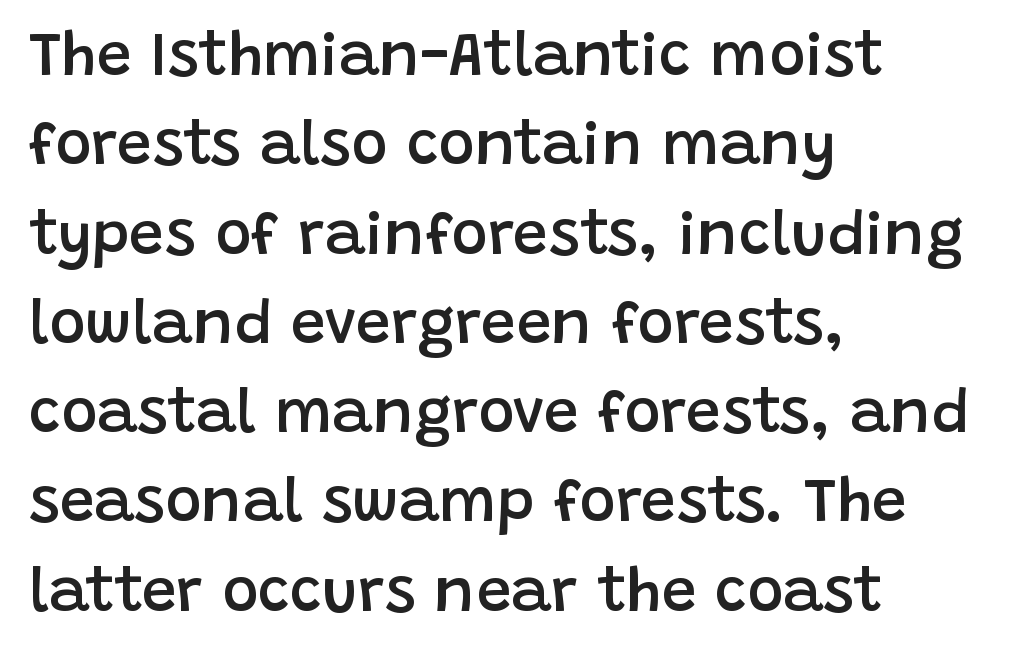
Q: Is the text bold? A: Semi-bold.
Q: Is the text italic (slanted)? A: No, it is upright.
Q: Is the typeface a serif or a sans-serif typeface? A: Sans-serif.
Q: Is the text underlined? A: No.
Q: How is the paragraph aligned? A: Left-aligned.
Q: Is the spacing between letters normal or unusually wide? A: Normal.
Q: Is the spacing between lines tight, normal or loose? A: Normal.
Q: Width (condensed, normal, or wide)? A: Normal.
Q: Stroke contrast? A: Low.
Q: x-height? A: Large.
Q: Monospaced? A: No.
